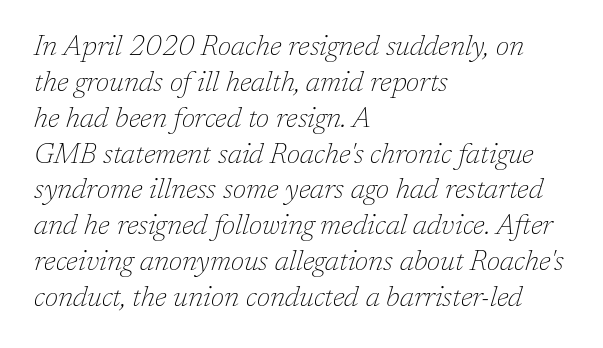
{"serif": "yes", "italic": "yes", "lean": "right", "slant_degrees": 17, "bold": "no", "weight": "thin", "width": "normal", "stroke_contrast": "low", "x_height": "medium", "monospaced": "no", "underline": "no", "align": "left", "line_spacing": "normal", "line_spacing_ratio": 1.28, "letter_spacing": "normal", "letter_spacing_em": 0.0, "glyph_px": 28}
